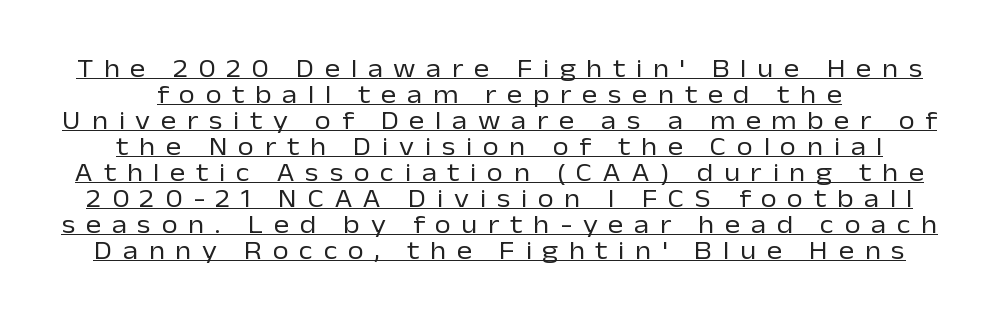
Q: Is the text bold? A: No.
Q: Is the text italic (slanted)? A: No, it is upright.
Q: Is the text underlined? A: Yes.
Q: Is the spacing between letters normal or unusually wide? A: Unusually wide.
Q: Is the spacing between lines tight, normal or loose? A: Tight.
